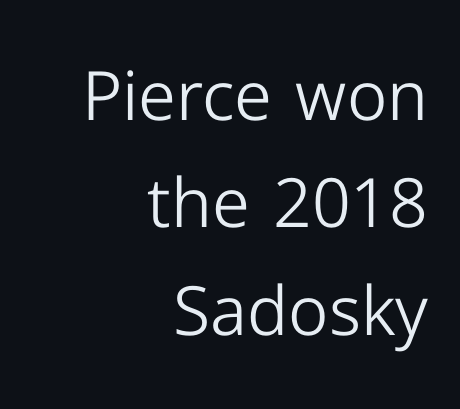
Note the varied advance widths — an 'i' is clearly narrower than an 'm'. These lines were composed using upright roman letters. The face looks like a standard text weight, possibly lighter. Descenders hang freely into open space. Characters follow at the spacing the type designer built in. Nope, no serifs anywhere on these letters.
